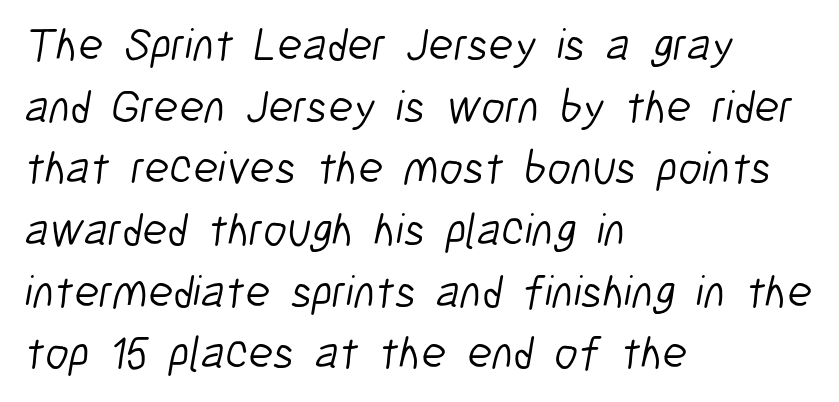
The rendering anchors every line to the left-hand side. Compared with typical body copy, the letter spacing here is the same. Stems and bowls with no extra thickness — not bold. Are there feet on the stems? There aren't — it's a sans. Horizontal bands of white between lines are of average thickness.
